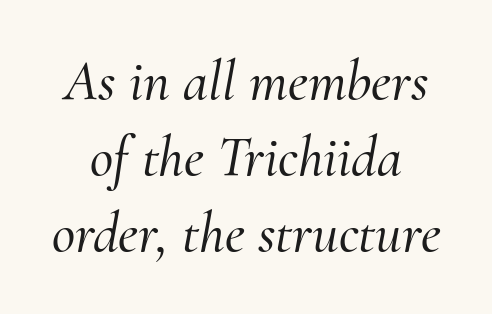
{"serif": "yes", "italic": "yes", "lean": "right", "slant_degrees": 10, "width": "normal", "stroke_contrast": "medium", "x_height": "small", "monospaced": "no", "underline": "no", "align": "center", "line_spacing": "normal", "line_spacing_ratio": 1.33, "letter_spacing": "normal", "letter_spacing_em": 0.0, "glyph_px": 57}
